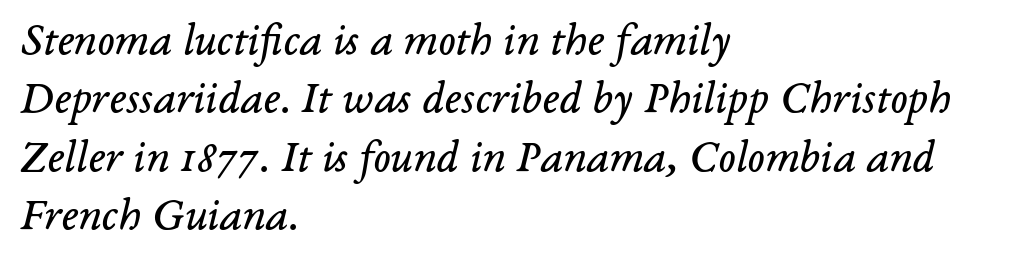
Each new line begins a customary step beneath the previous one. The face used here is seriffed, in the tradition of book romans. Decoration check: the copy has no underline. The letterforms sit at book weight or below. The rag falls on the right side of this text block. Do the characters align in a grid? No, the font is proportional.
